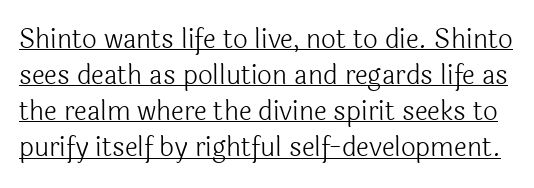
Italic: no, the glyphs are upright roman. This is not heavy type; no bold has been used. Underlined type. You could call the tracking neutral — neither tight nor loose. Is there much room between lines? A standard amount, neither cramped nor airy.
